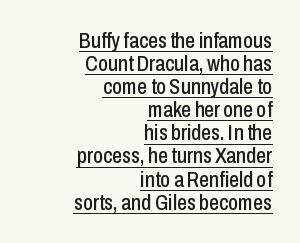
{"italic": "no", "underline": "yes", "align": "right", "line_spacing": "tight", "line_spacing_ratio": 1.05, "letter_spacing": "normal", "letter_spacing_em": 0.0, "glyph_px": 22}
